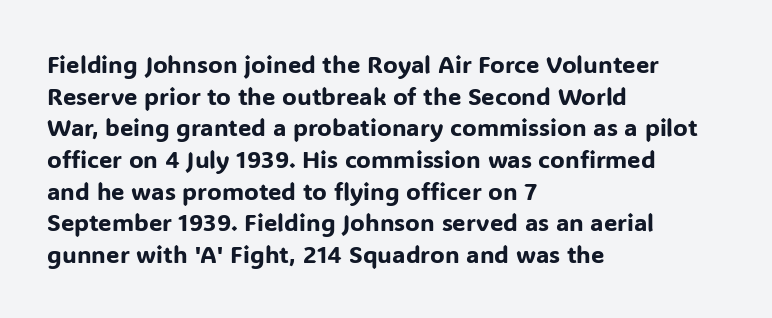
{"italic": "no", "underline": "no", "align": "left", "line_spacing": "normal", "line_spacing_ratio": 1.32, "letter_spacing": "normal", "letter_spacing_em": 0.0, "glyph_px": 24}
